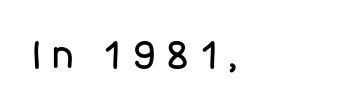
The image shows 38 px regular-weight sans-serif type, upright; set unusually wide letter spacing (+0.25 em), not underlined; low stroke contrast and a large x-height.
